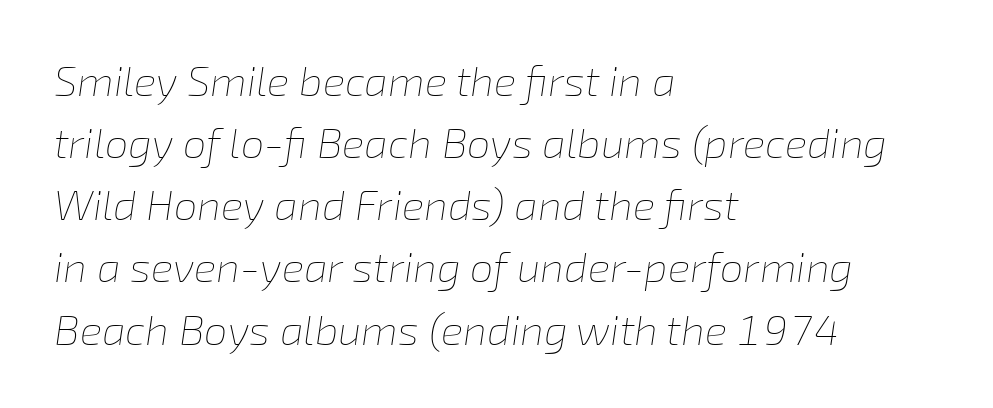
Q: Is the text bold? A: No.
Q: Is the text italic (slanted)? A: Yes, it leans right by about 8 degrees.
Q: Is the text underlined? A: No.
Q: How is the paragraph aligned? A: Left-aligned.
Q: Is the spacing between letters normal or unusually wide? A: Normal.
Q: Is the spacing between lines tight, normal or loose? A: Normal.
Q: Width (condensed, normal, or wide)? A: Normal.
Q: Stroke contrast? A: Low.
Q: x-height? A: Medium.
Q: Monospaced? A: No.
